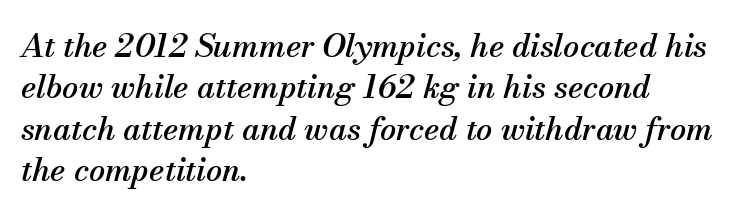
{"serif": "yes", "italic": "yes", "lean": "right", "slant_degrees": 13, "width": "normal", "stroke_contrast": "medium", "x_height": "small", "monospaced": "no", "underline": "no", "align": "left", "line_spacing": "normal", "line_spacing_ratio": 1.29, "letter_spacing": "normal", "letter_spacing_em": 0.0, "glyph_px": 32}
